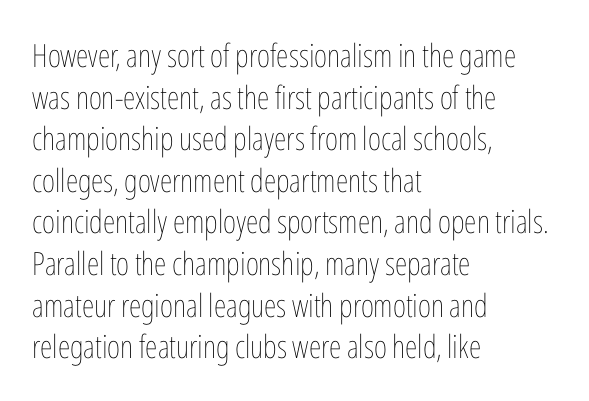
{"italic": "no", "bold": "no", "weight": "thin", "width": "condensed", "stroke_contrast": "low", "x_height": "medium", "monospaced": "no", "underline": "no", "align": "left", "line_spacing": "normal", "line_spacing_ratio": 1.3, "letter_spacing": "normal", "letter_spacing_em": 0.0, "glyph_px": 32}
